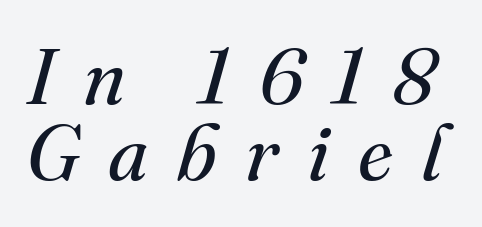
The strokes are not fattened; the text isn't bold. These lines huddle together more closely than default settings would place them. Is the letter spacing exaggerated? Yes — the characters are pushed far apart. Think of a printed novel: that variable character pitch is what you see here. Little horizontal feet cap the strokes, marking this as serif type.
